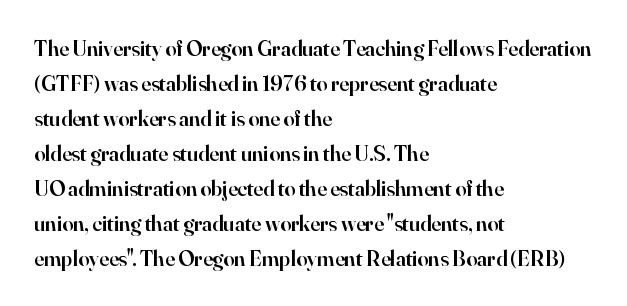
The image shows 22 px text type, upright; set left-aligned, normal line spacing (1.59x), normal letter spacing, not underlined.
